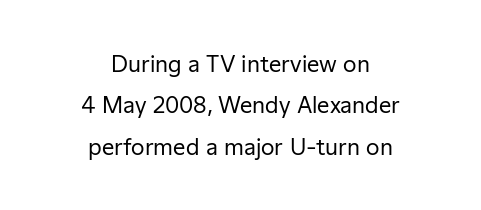
Horizontally, the lines are justified to the midpoint only. Ink coverage per letter is moderate at most. A typesetter would mark this as roman, not italic. Honestly, the letter spacing is just normal — you wouldn't notice it. The passage shown is not underscored anywhere.
